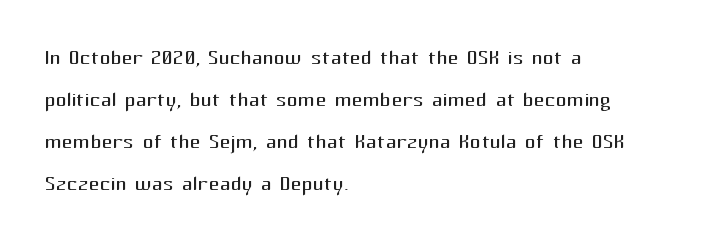
The image shows 27 px text type, upright; set left-aligned, normal line spacing (1.56x), normal letter spacing, not underlined.
